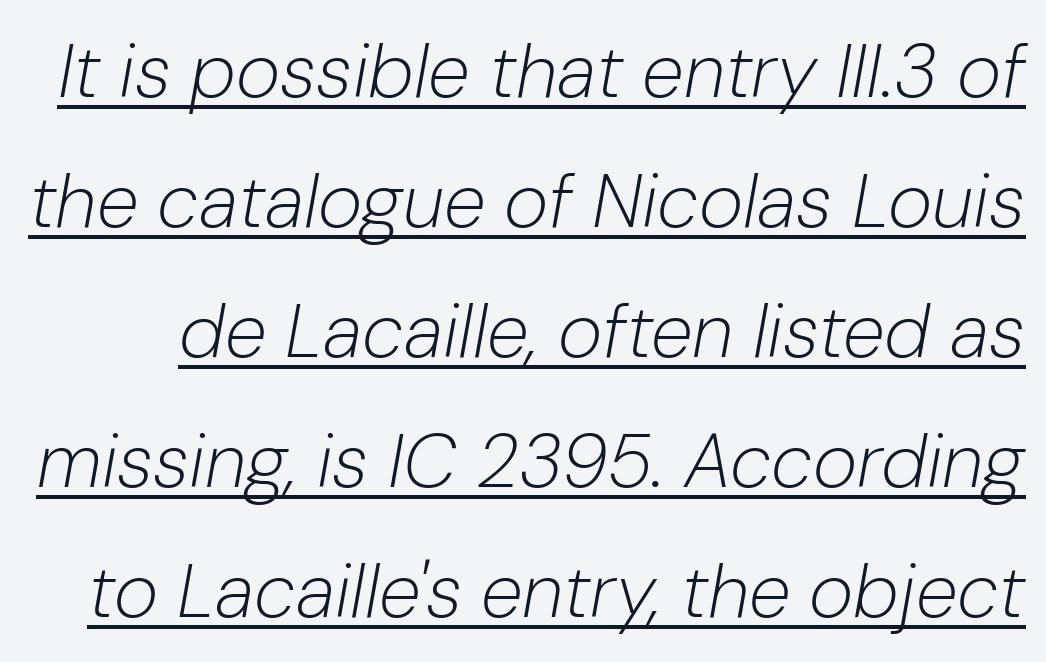
The image shows 76 px light type, italic (leaning right); set line spacing 1.71x, normal letter spacing, underlined; low stroke contrast and a medium x-height.
